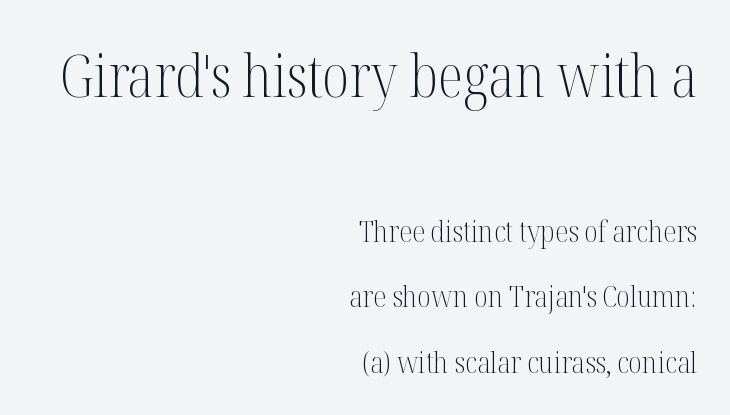
{"serif": "yes", "italic": "no", "bold": "no", "weight": "light", "width": "condensed", "stroke_contrast": "medium", "x_height": "medium", "monospaced": "no", "underline": "no", "align": "right", "line_spacing": "loose", "line_spacing_ratio": 2.18, "letter_spacing": "normal", "letter_spacing_em": 0.0, "larger_block": "first", "size_ratio": 1.97, "glyph_px": 59}
